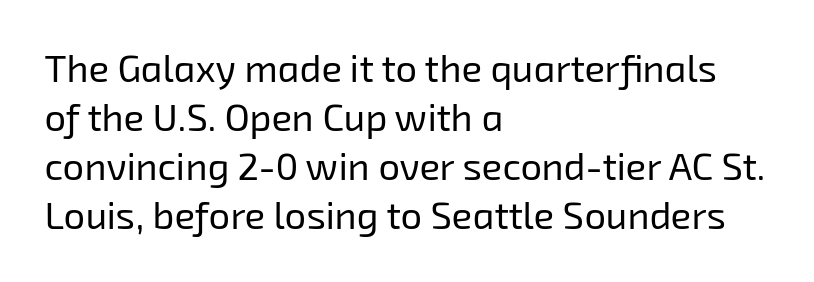
{"serif": "no", "bold": "no", "weight": "regular", "width": "normal", "stroke_contrast": "low", "x_height": "medium", "monospaced": "no", "underline": "no", "align": "left", "line_spacing": "normal", "line_spacing_ratio": 1.29, "letter_spacing": "normal", "letter_spacing_em": 0.0, "glyph_px": 38}
